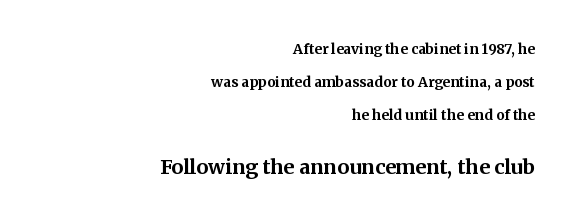
Heavy-handed strokes throughout: this text is bold. Reading top to bottom, the characters get bigger at the block break. Glyph-to-glyph distance matches everyday printed text. Reading down the block, your eye finds every line finishing at a fixed right position. Honestly, there is no underline to notice here at all.
